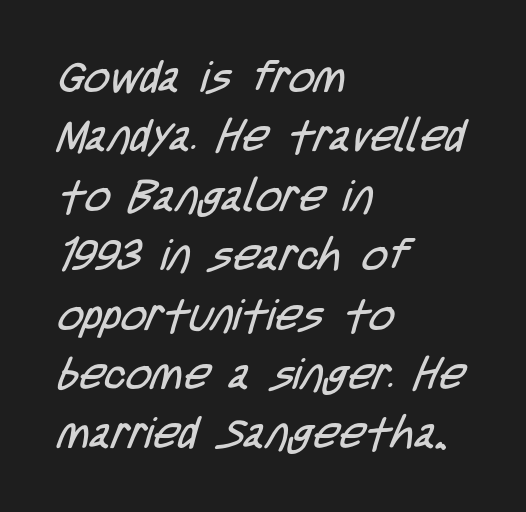
The image shows 44 px regular-weight, condensed sans-serif type; set left-aligned, normal line spacing (1.35x), normal letter spacing, not underlined; low stroke contrast and a large x-height.
